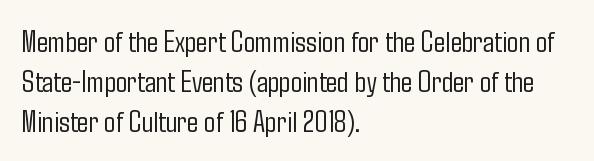
Q: Is the text bold? A: No.
Q: Is the text italic (slanted)? A: No, it is upright.
Q: Is the typeface a serif or a sans-serif typeface? A: Sans-serif.
Q: Is the text underlined? A: No.
Q: How is the paragraph aligned? A: Left-aligned.
Q: Is the spacing between letters normal or unusually wide? A: Normal.
Q: Is the spacing between lines tight, normal or loose? A: Normal.
Q: Width (condensed, normal, or wide)? A: Condensed.
Q: Stroke contrast? A: Low.
Q: x-height? A: Medium.
Q: Monospaced? A: No.
